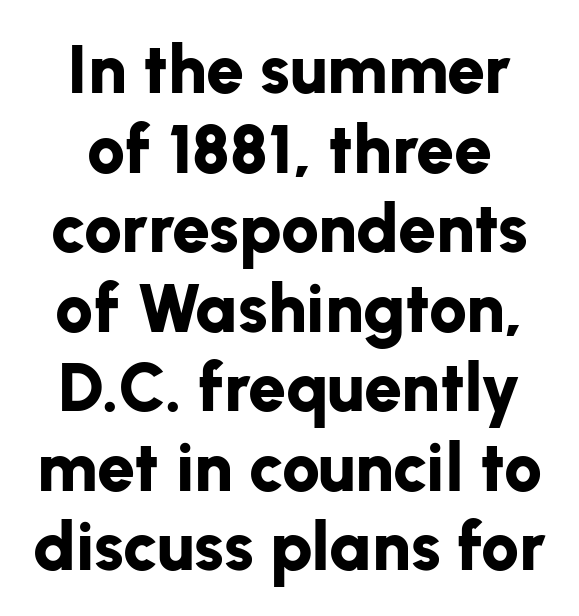
Q: Is the text bold? A: Yes.
Q: Is the text italic (slanted)? A: No, it is upright.
Q: Is the typeface a serif or a sans-serif typeface? A: Sans-serif.
Q: Is the text underlined? A: No.
Q: How is the paragraph aligned? A: Centered.
Q: Is the spacing between letters normal or unusually wide? A: Normal.
Q: Width (condensed, normal, or wide)? A: Normal.
Q: Stroke contrast? A: Low.
Q: x-height? A: Medium.
Q: Monospaced? A: No.
